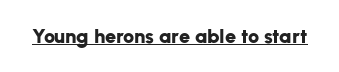
{"italic": "no", "bold": "yes", "underline": "yes", "letter_spacing": "normal", "letter_spacing_em": 0.0, "glyph_px": 20}
